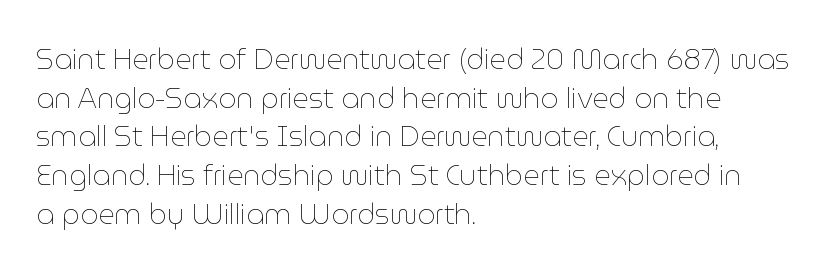
The image shows 28 px thin type, upright; set left-aligned, normal line spacing (1.38x), normal letter spacing, not underlined; low stroke contrast and a medium x-height.
